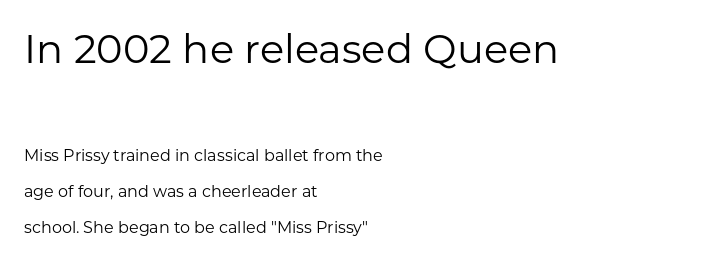
The image shows 40 px regular-weight sans-serif type, upright; set left-aligned, loose line spacing (2.23x), normal letter spacing, not underlined; the first (top) block is 2.5x larger; low stroke contrast and a medium x-height.
